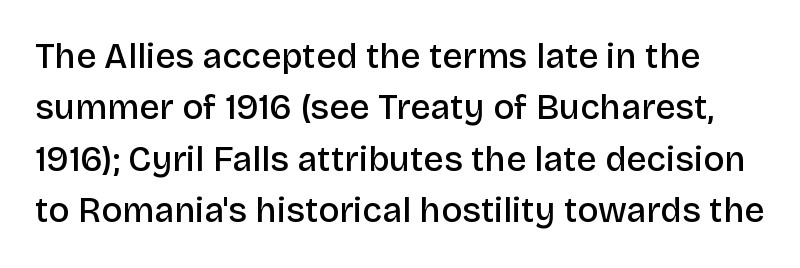
Is there any slant? The stems are plumb. Typographic density is moderately raised because the face is semibold. You can tell from the bare stems that sans-serif type was used. Glyph-to-glyph distance matches everyday printed text. Interline gaps are of average width in this sample.
